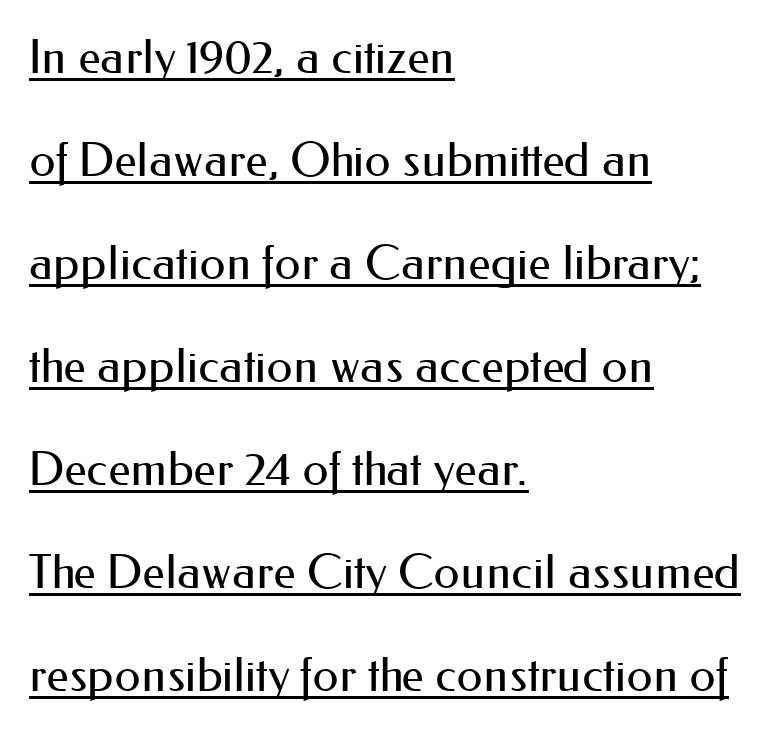
Q: Is the text bold? A: No.
Q: Is the text italic (slanted)? A: No, it is upright.
Q: Is the typeface a serif or a sans-serif typeface? A: Sans-serif.
Q: Is the text underlined? A: Yes.
Q: How is the paragraph aligned? A: Left-aligned.
Q: Is the spacing between letters normal or unusually wide? A: Normal.
Q: Is the spacing between lines tight, normal or loose? A: Loose.
Q: Width (condensed, normal, or wide)? A: Normal.
Q: Stroke contrast? A: Medium.
Q: x-height? A: Small.
Q: Monospaced? A: No.
